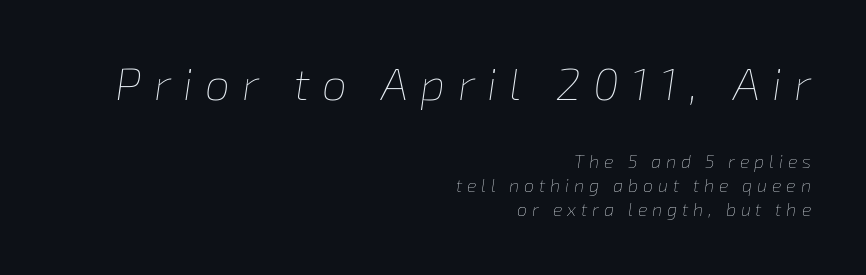
The typography opts for an oblique posture over an upright one. A quiet, ordinary-to-light weight characterises the typeface. Check under the words: just untouched page. Casual observation: everything's shoved over to the right. Someone cranked the tracking dial way up on this one. Vertically, the passage feels balanced, rows spaced as you'd expect.
